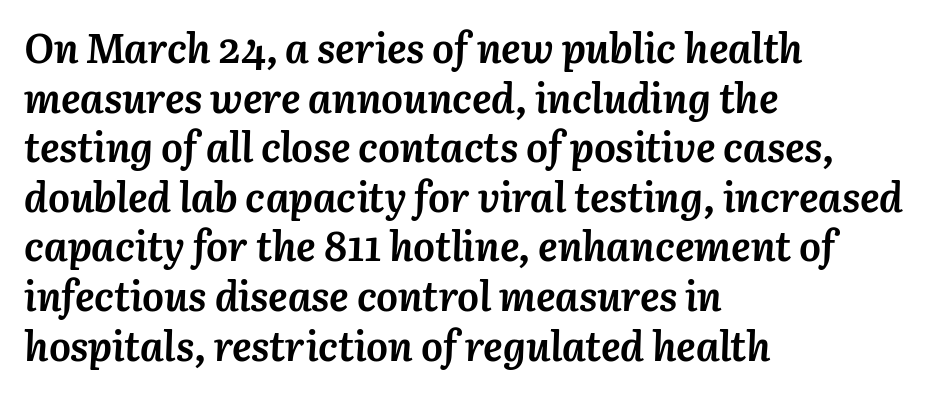
Q: Is the text bold? A: Yes.
Q: Is the text italic (slanted)? A: Yes, it leans right by about 3 degrees.
Q: Is the text underlined? A: No.
Q: How is the paragraph aligned? A: Left-aligned.
Q: Is the spacing between letters normal or unusually wide? A: Normal.
Q: Width (condensed, normal, or wide)? A: Normal.
Q: Stroke contrast? A: Medium.
Q: x-height? A: Medium.
Q: Monospaced? A: No.
